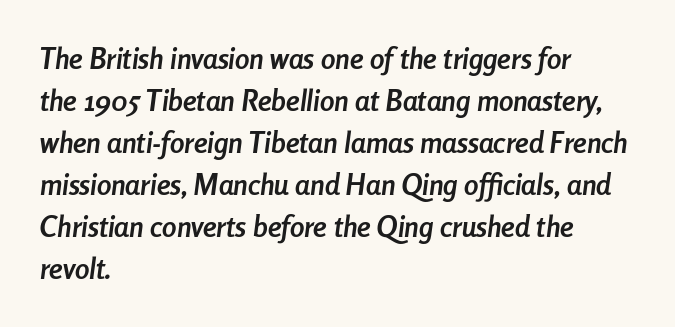
Q: Is the text bold? A: Yes.
Q: Is the text italic (slanted)? A: Yes, it leans right by about 8 degrees.
Q: Is the text underlined? A: No.
Q: How is the paragraph aligned? A: Left-aligned.
Q: Is the spacing between letters normal or unusually wide? A: Normal.
Q: Is the spacing between lines tight, normal or loose? A: Normal.
Q: Width (condensed, normal, or wide)? A: Condensed.
Q: Stroke contrast? A: Low.
Q: x-height? A: Medium.
Q: Monospaced? A: No.
